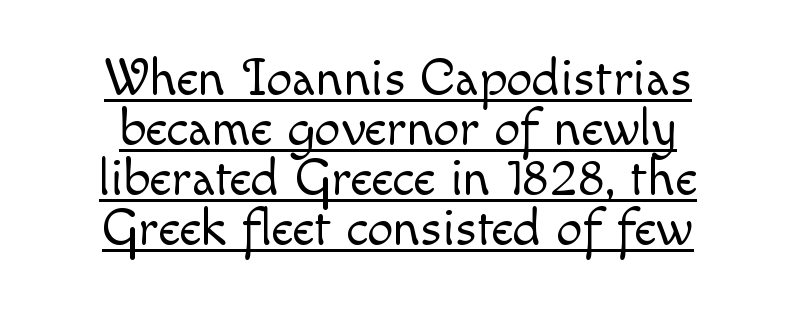
The image shows 52 px light type, upright; set centered, tight line spacing (0.96x), normal letter spacing, underlined; a small x-height.
